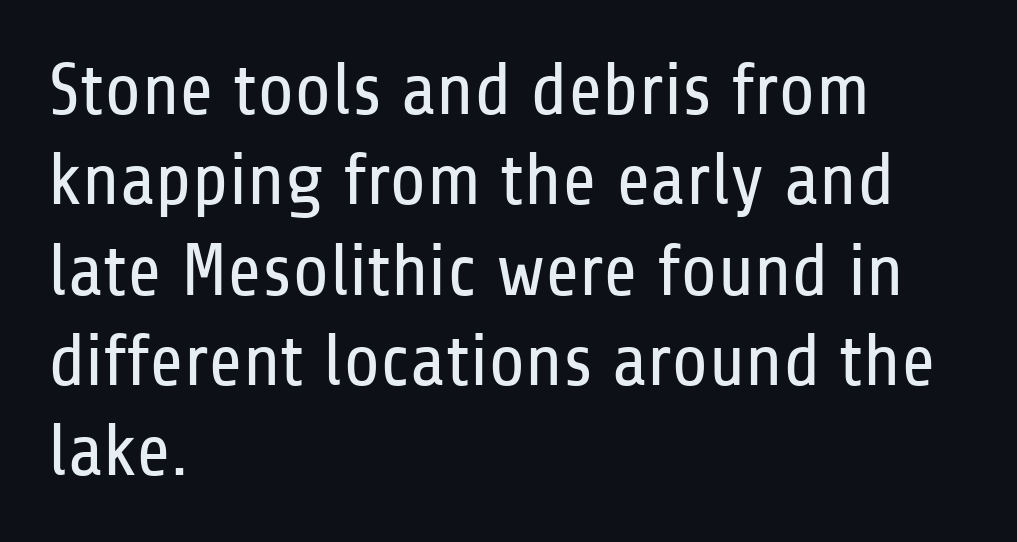
{"serif": "no", "italic": "no", "bold": "no", "weight": "regular", "width": "condensed", "stroke_contrast": "low", "x_height": "medium", "monospaced": "no", "underline": "no", "align": "left", "line_spacing_ratio": 1.22, "letter_spacing": "normal", "letter_spacing_em": 0.0, "glyph_px": 74}
